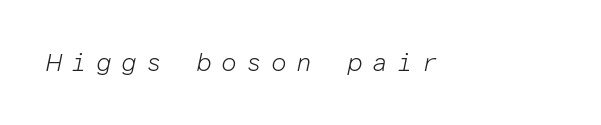
{"italic": "yes", "lean": "right", "slant_degrees": 12, "bold": "no", "underline": "no", "letter_spacing": "wide", "letter_spacing_em": 0.37, "glyph_px": 25}
